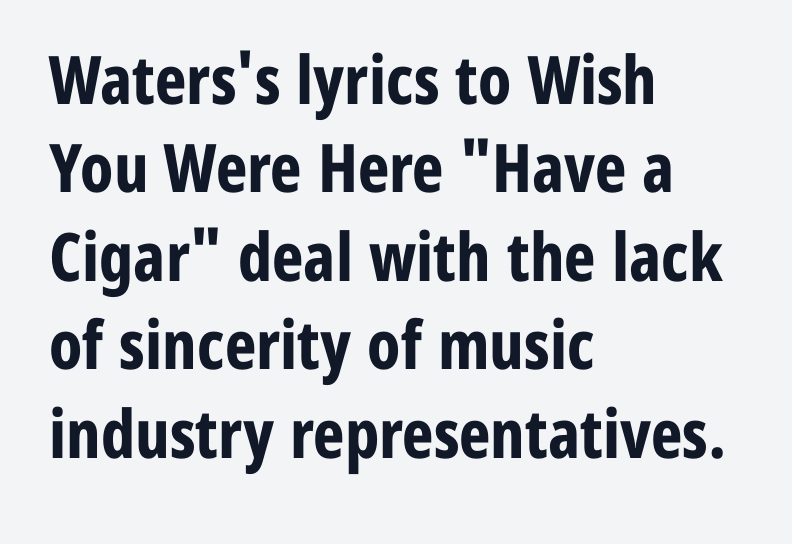
The image shows 67 px bold, condensed sans-serif type, upright; set left-aligned, normal line spacing (1.32x), normal letter spacing, not underlined; low stroke contrast and a medium x-height.
